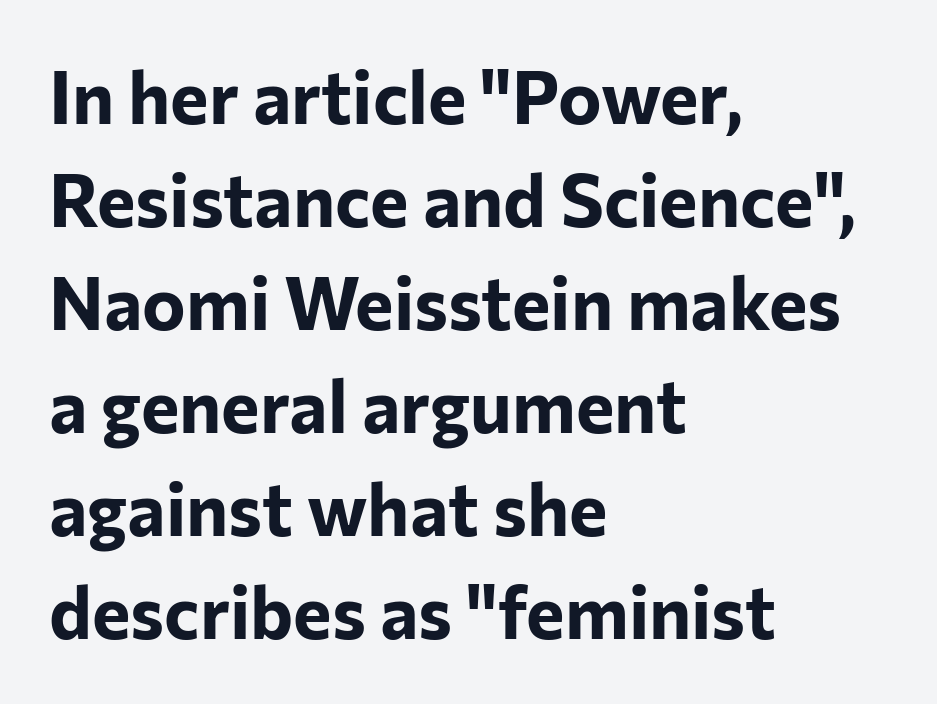
Glyph-to-glyph distance matches everyday printed text. Varying glyph widths throughout — classic text-font behaviour. Reading down the block, your eye returns to a fixed left position each line. Only glyphs here, with clear space below each row.
